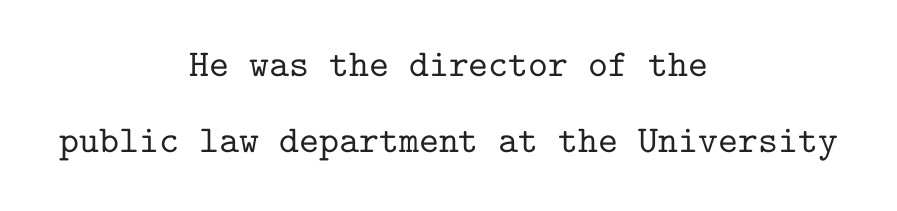
{"serif": "yes", "italic": "no", "width": "normal", "stroke_contrast": "low", "x_height": "medium", "monospaced": "yes", "underline": "no", "align": "center", "line_spacing": "loose", "line_spacing_ratio": 1.99, "letter_spacing": "normal", "letter_spacing_em": 0.0, "glyph_px": 38}
